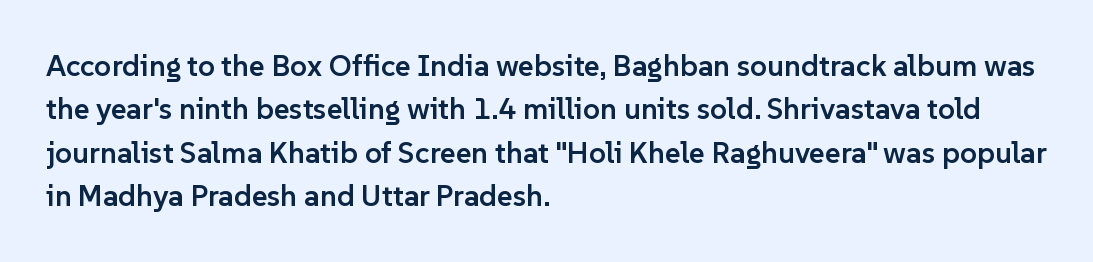
Q: Is the text bold? A: Semi-bold.
Q: Is the text italic (slanted)? A: No, it is upright.
Q: Is the typeface a serif or a sans-serif typeface? A: Sans-serif.
Q: Is the text underlined? A: No.
Q: How is the paragraph aligned? A: Left-aligned.
Q: Is the spacing between letters normal or unusually wide? A: Normal.
Q: Is the spacing between lines tight, normal or loose? A: Normal.
Q: Width (condensed, normal, or wide)? A: Normal.
Q: Stroke contrast? A: Low.
Q: x-height? A: Medium.
Q: Monospaced? A: No.
